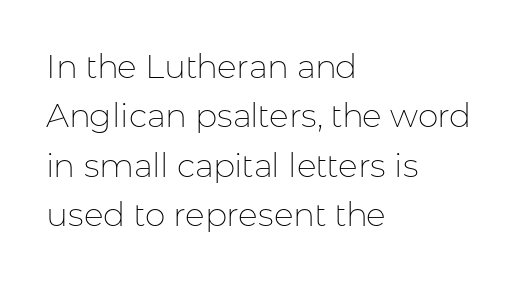
The lettering stays uniformly vertical, giving the passage a roman look. Each word holds together tightly as a unit, with standard inter-letter gaps. Here the designer chose a conventional face with non-uniform glyph widths. What kind of face is this? One without serifs — a sans.
